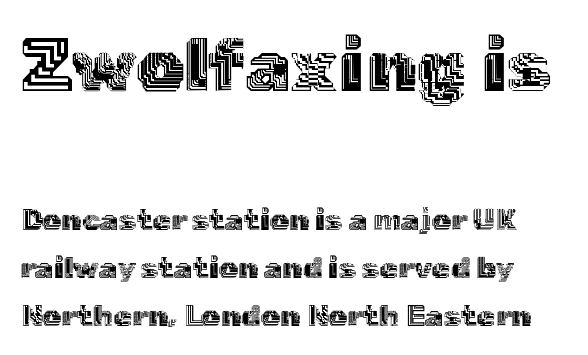
Q: Is the text italic (slanted)? A: No, it is upright.
Q: Is the text underlined? A: No.
Q: Is the spacing between letters normal or unusually wide? A: Normal.
Q: Is the spacing between lines tight, normal or loose? A: Normal.
Q: Which block of text is set in a larger size, the first (top) or the second (bottom)? A: The first (top) one.
Q: Width (condensed, normal, or wide)? A: Normal.
Q: x-height? A: Medium.
Q: Monospaced? A: No.
